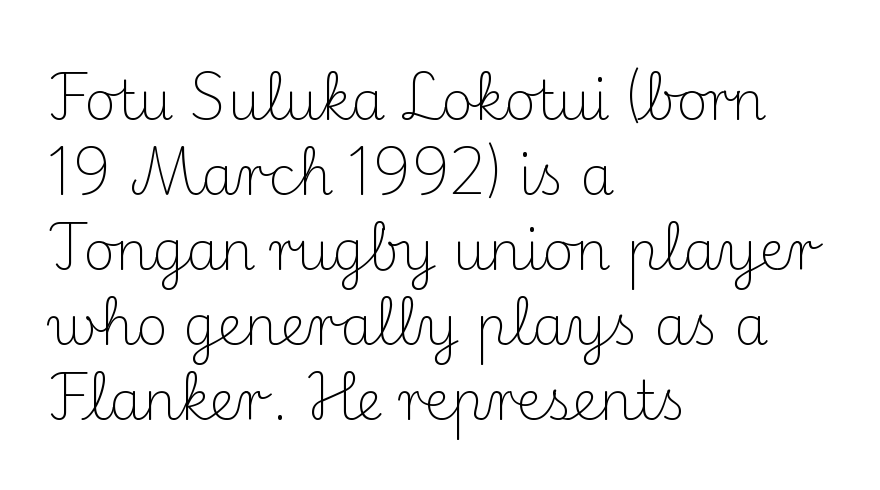
Q: Is the text bold? A: No.
Q: Is the text italic (slanted)? A: No, it is upright.
Q: Is the typeface a serif or a sans-serif typeface? A: Serif.
Q: Is the text underlined? A: No.
Q: How is the paragraph aligned? A: Left-aligned.
Q: Is the spacing between letters normal or unusually wide? A: Normal.
Q: Is the spacing between lines tight, normal or loose? A: Normal.
Q: Width (condensed, normal, or wide)? A: Normal.
Q: Stroke contrast? A: Medium.
Q: x-height? A: Small.
Q: Monospaced? A: No.
